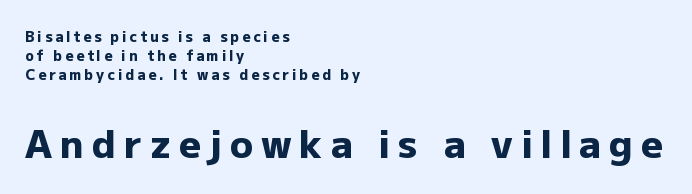
Q: Is the text bold? A: Yes.
Q: Is the text italic (slanted)? A: No, it is upright.
Q: Is the typeface a serif or a sans-serif typeface? A: Sans-serif.
Q: Is the text underlined? A: No.
Q: How is the paragraph aligned? A: Left-aligned.
Q: Is the spacing between letters normal or unusually wide? A: Unusually wide.
Q: Is the spacing between lines tight, normal or loose? A: Normal.
Q: Which block of text is set in a larger size, the first (top) or the second (bottom)? A: The second (bottom) one.
Q: Width (condensed, normal, or wide)? A: Normal.
Q: Stroke contrast? A: Low.
Q: x-height? A: Medium.
Q: Monospaced? A: No.
